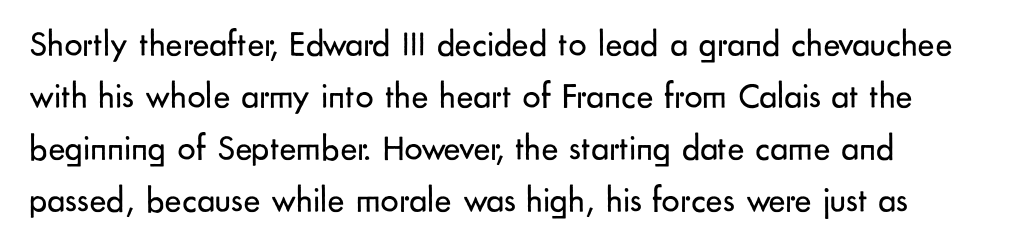
The image shows 36 px regular-weight sans-serif type, upright; set left-aligned, normal line spacing (1.44x), normal letter spacing, not underlined; low stroke contrast and a small x-height.
